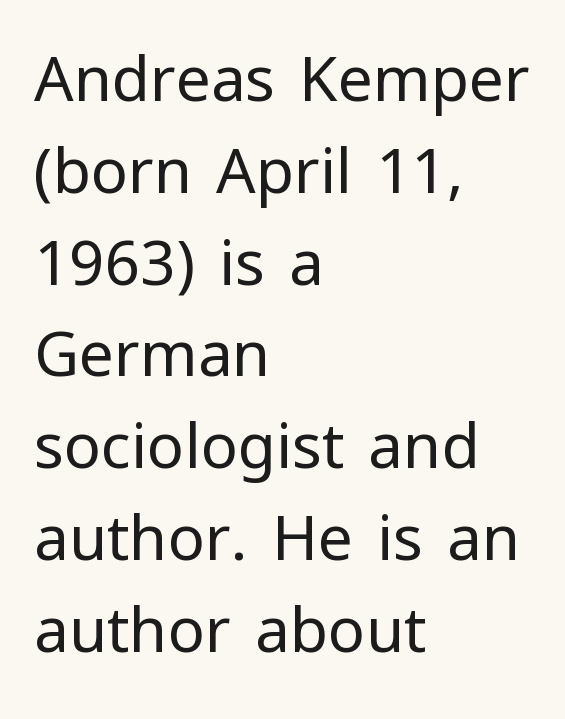
Q: Is the text bold? A: No.
Q: Is the text italic (slanted)? A: No, it is upright.
Q: Is the typeface a serif or a sans-serif typeface? A: Sans-serif.
Q: Is the text underlined? A: No.
Q: How is the paragraph aligned? A: Left-aligned.
Q: Is the spacing between letters normal or unusually wide? A: Normal.
Q: Is the spacing between lines tight, normal or loose? A: Normal.
Q: Width (condensed, normal, or wide)? A: Normal.
Q: Stroke contrast? A: Low.
Q: x-height? A: Medium.
Q: Monospaced? A: No.
